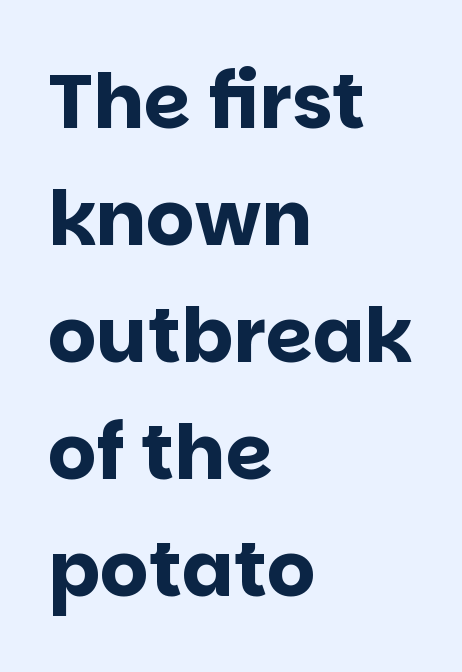
Q: Is the text bold? A: Yes.
Q: Is the text italic (slanted)? A: No, it is upright.
Q: Is the typeface a serif or a sans-serif typeface? A: Sans-serif.
Q: Is the text underlined? A: No.
Q: How is the paragraph aligned? A: Left-aligned.
Q: Is the spacing between letters normal or unusually wide? A: Normal.
Q: Is the spacing between lines tight, normal or loose? A: Normal.
Q: Width (condensed, normal, or wide)? A: Normal.
Q: Stroke contrast? A: Low.
Q: x-height? A: Large.
Q: Monospaced? A: No.
